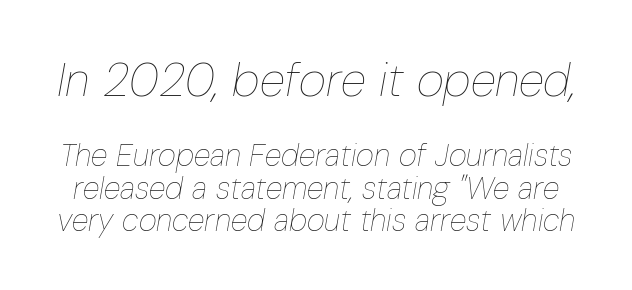
The image shows 47 px thin, condensed type, italic (leaning right); set tight line spacing (1.04x), normal letter spacing, not underlined; the first (top) block is 1.52x larger; low stroke contrast and a medium x-height.
